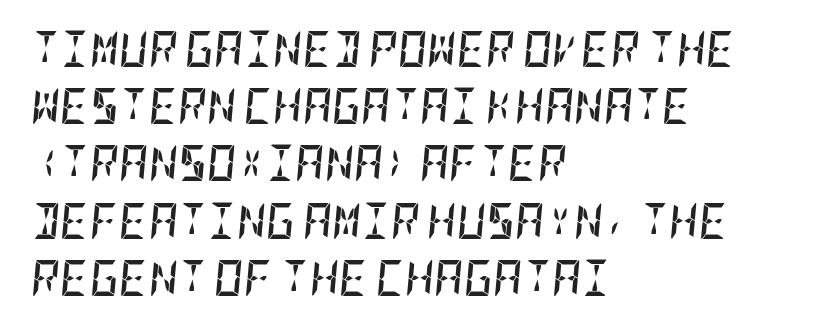
These words are printed bold, with thick strokes throughout. Posture: slanted. The glyphs are unaccompanied by any horizontal stroke below them. Nobody touched the tracking dial on this one. The rendering uses a moderate line-height, typical for paragraphs. The setting favours the left margin, as ordinary paragraphs usually do.
